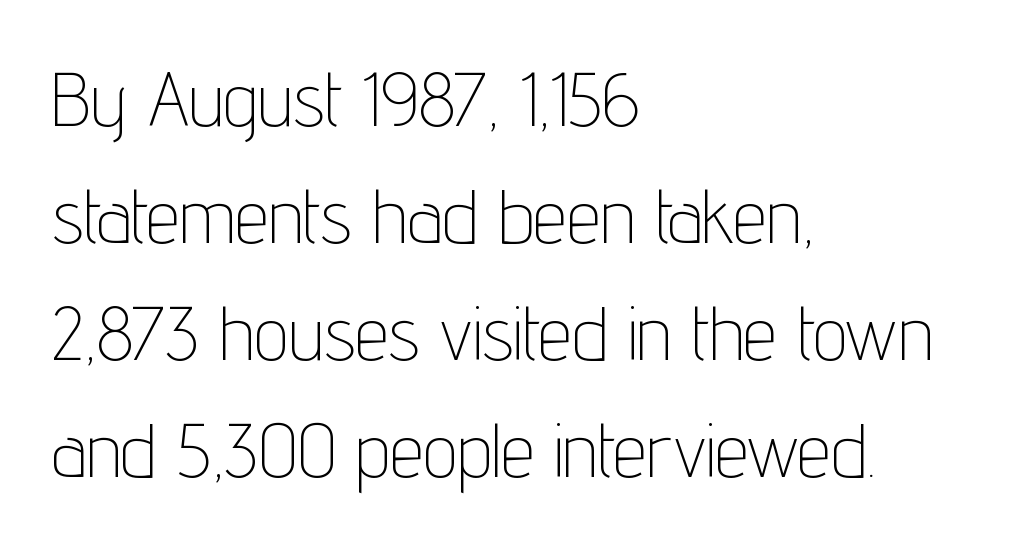
Q: Is the text bold? A: No.
Q: Is the text italic (slanted)? A: No, it is upright.
Q: Is the typeface a serif or a sans-serif typeface? A: Sans-serif.
Q: Is the text underlined? A: No.
Q: How is the paragraph aligned? A: Left-aligned.
Q: Is the spacing between letters normal or unusually wide? A: Normal.
Q: Is the spacing between lines tight, normal or loose? A: Normal.
Q: Width (condensed, normal, or wide)? A: Condensed.
Q: Stroke contrast? A: Low.
Q: x-height? A: Medium.
Q: Monospaced? A: No.
